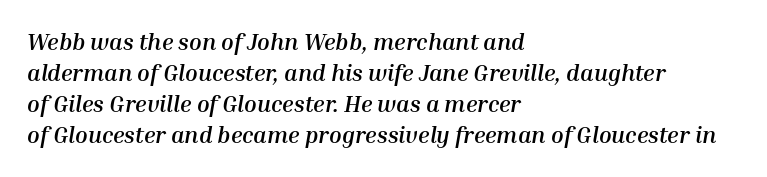
The image shows 23 px bold type, italic (leaning right); set left-aligned, normal line spacing (1.35x), normal letter spacing, not underlined.
